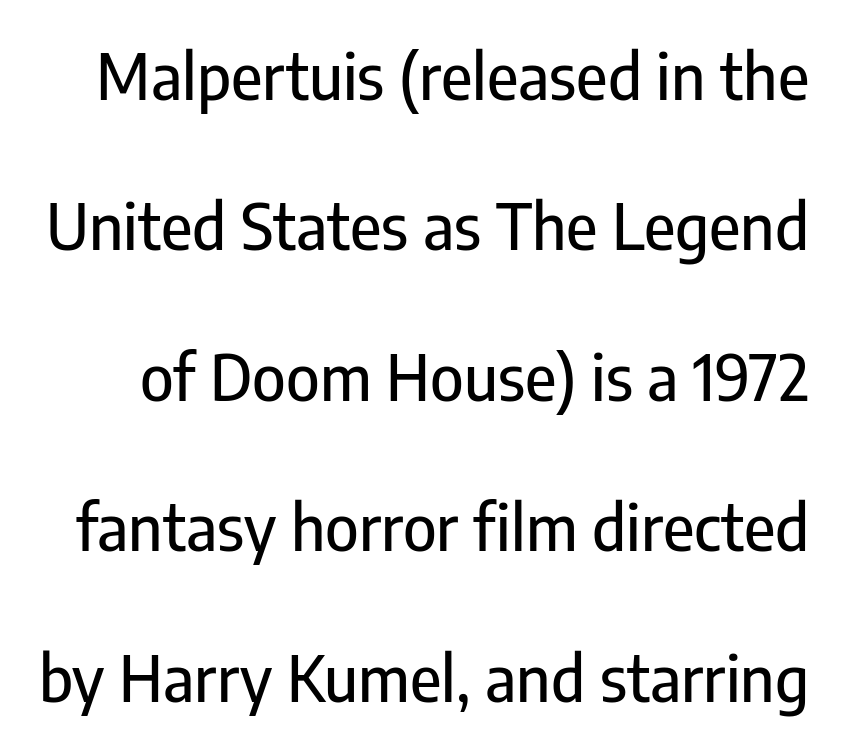
The strip under each line holds only bare page. Type style note: lacks serifs. In terms of posture, this sample is upright. Looks like regular typesetting: each glyph gets only the width it needs.
